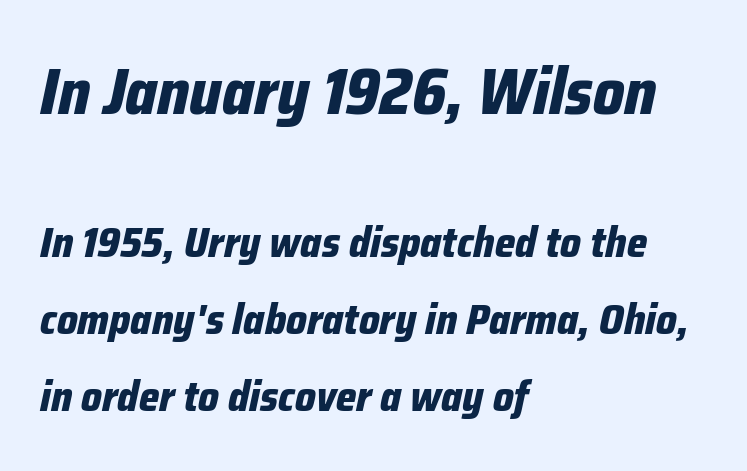
The image shows 65 px bold, condensed type, italic (leaning right); set left-aligned, line spacing 1.79x, normal letter spacing, not underlined; the first (top) block is 1.51x larger; low stroke contrast and a medium x-height.
